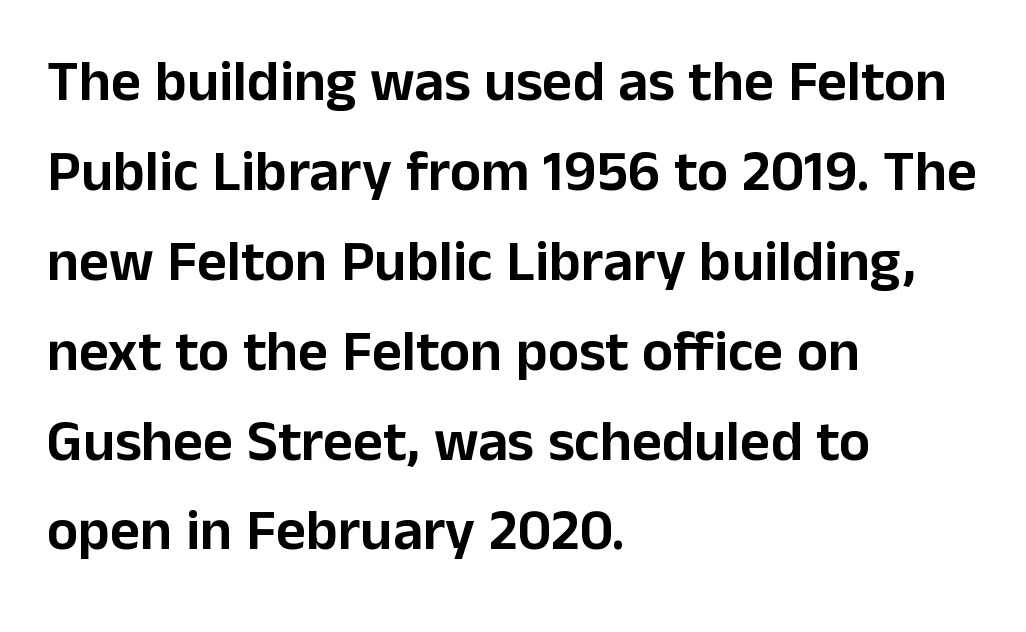
The letters advance in unequal steps, a hallmark of proportional type. The rendering uses a moderate line-height, typical for paragraphs. The designer went with a sans here, leaving each stem footless. Rule under the text: the space is simply empty.
